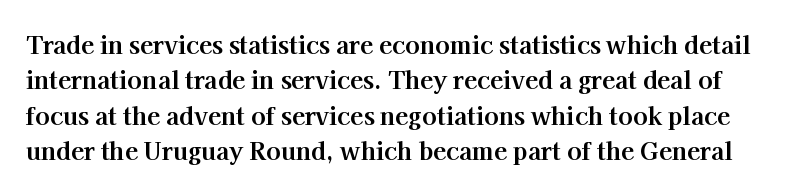
{"italic": "no", "bold": "yes", "underline": "no", "line_spacing": "normal", "line_spacing_ratio": 1.47, "letter_spacing": "normal", "letter_spacing_em": 0.0, "glyph_px": 24}
